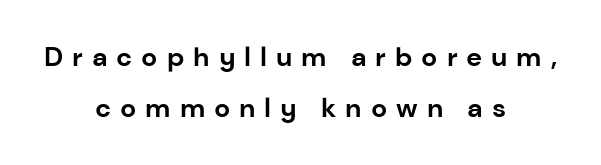
Q: Is the text bold? A: Yes.
Q: Is the text italic (slanted)? A: No, it is upright.
Q: Is the text underlined? A: No.
Q: How is the paragraph aligned? A: Centered.
Q: Is the spacing between letters normal or unusually wide? A: Unusually wide.
